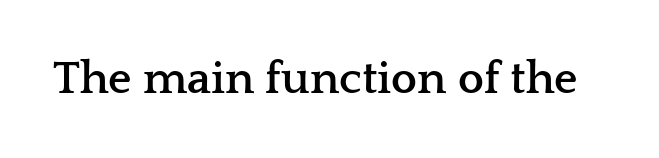
The tracking reads as untouched default to a designer's eye. Set as a true bold cut, around the 700 mark. Descenders are the only things crossing below the line. A typesetter would call this proportional, since set widths differ per character.
